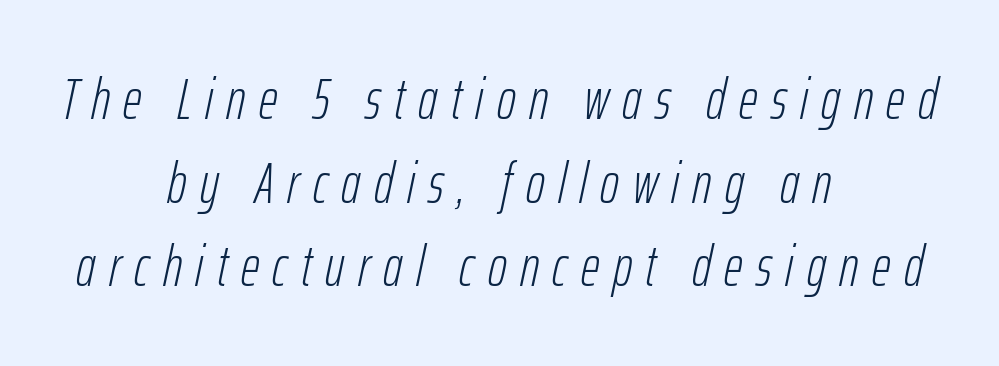
The image shows 58 px light, condensed type, italic (leaning right); set centered, normal line spacing (1.44x), unusually wide letter spacing (+0.23 em), not underlined; low stroke contrast and a medium x-height.
